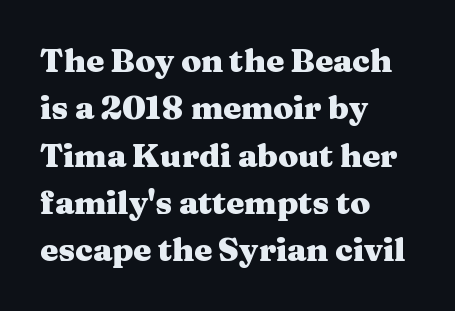
Q: Is the text bold? A: Yes.
Q: Is the text italic (slanted)? A: No, it is upright.
Q: Is the typeface a serif or a sans-serif typeface? A: Serif.
Q: Is the text underlined? A: No.
Q: How is the paragraph aligned? A: Left-aligned.
Q: Is the spacing between letters normal or unusually wide? A: Normal.
Q: Is the spacing between lines tight, normal or loose? A: Normal.
Q: Width (condensed, normal, or wide)? A: Wide.
Q: Stroke contrast? A: Medium.
Q: x-height? A: Medium.
Q: Monospaced? A: No.
